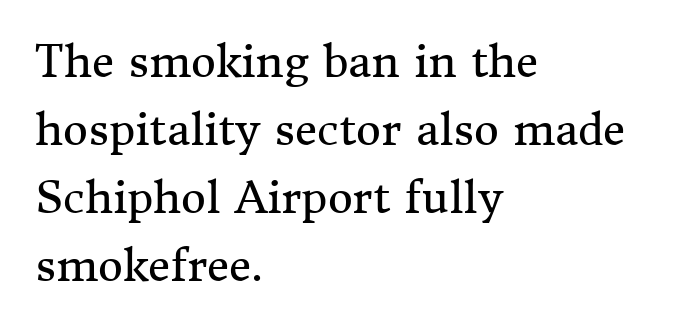
Q: Is the text bold? A: No.
Q: Is the text italic (slanted)? A: No, it is upright.
Q: Is the typeface a serif or a sans-serif typeface? A: Serif.
Q: Is the text underlined? A: No.
Q: How is the paragraph aligned? A: Left-aligned.
Q: Is the spacing between letters normal or unusually wide? A: Normal.
Q: Is the spacing between lines tight, normal or loose? A: Normal.
Q: Width (condensed, normal, or wide)? A: Normal.
Q: Stroke contrast? A: Medium.
Q: x-height? A: Medium.
Q: Monospaced? A: No.
